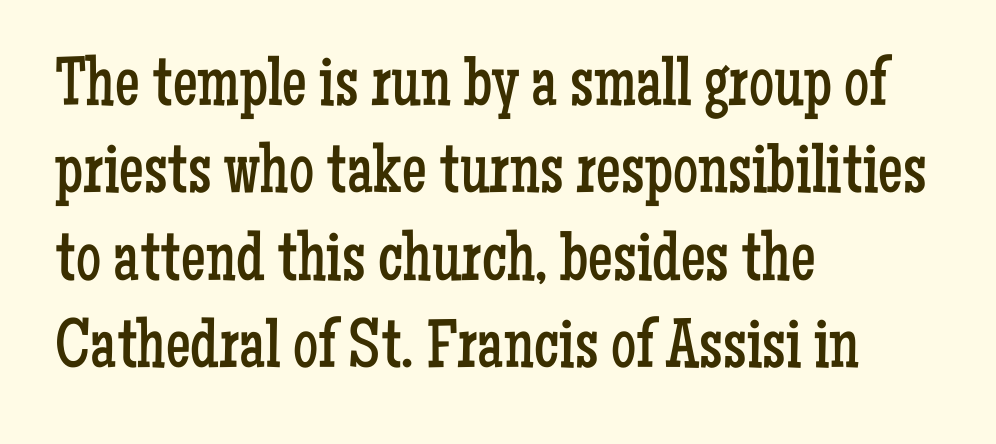
Q: Is the text bold? A: No.
Q: Is the text italic (slanted)? A: No, it is upright.
Q: Is the typeface a serif or a sans-serif typeface? A: Serif.
Q: Is the text underlined? A: No.
Q: How is the paragraph aligned? A: Left-aligned.
Q: Is the spacing between letters normal or unusually wide? A: Normal.
Q: Is the spacing between lines tight, normal or loose? A: Normal.
Q: Width (condensed, normal, or wide)? A: Condensed.
Q: Stroke contrast? A: Low.
Q: x-height? A: Medium.
Q: Monospaced? A: No.
